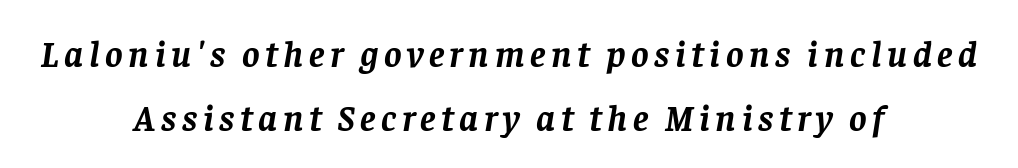
{"serif": "yes", "italic": "yes", "lean": "right", "slant_degrees": 8, "bold": "yes", "weight": "semibold", "width": "normal", "stroke_contrast": "low", "x_height": "large", "monospaced": "no", "underline": "no", "align": "center", "line_spacing_ratio": 1.72, "glyph_px": 37}
